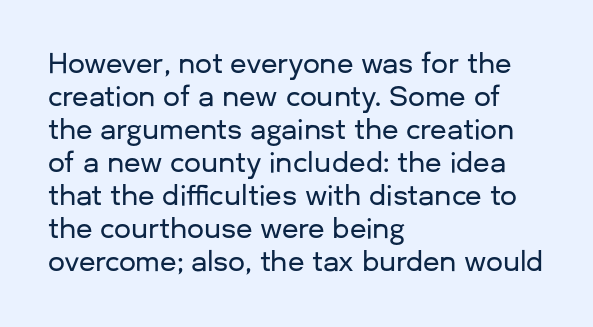
{"italic": "no", "underline": "no", "align": "left", "line_spacing_ratio": 1.22, "letter_spacing": "normal", "letter_spacing_em": 0.0, "glyph_px": 27}
